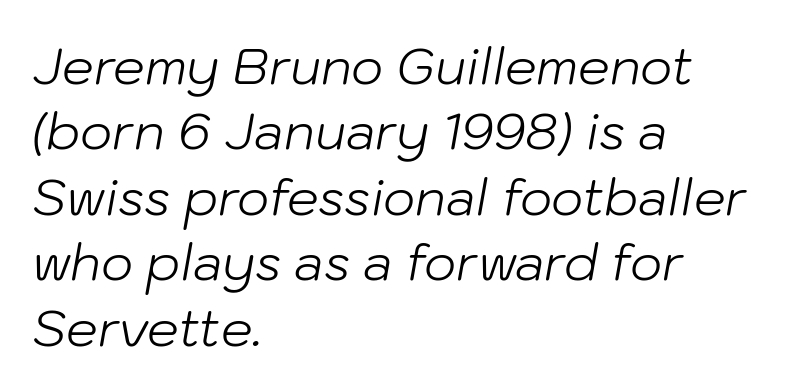
{"italic": "yes", "lean": "right", "slant_degrees": 10, "bold": "no", "weight": "light", "width": "normal", "stroke_contrast": "low", "x_height": "medium", "monospaced": "no", "underline": "no", "align": "left", "line_spacing": "normal", "line_spacing_ratio": 1.31, "letter_spacing": "normal", "letter_spacing_em": 0.0, "glyph_px": 50}
